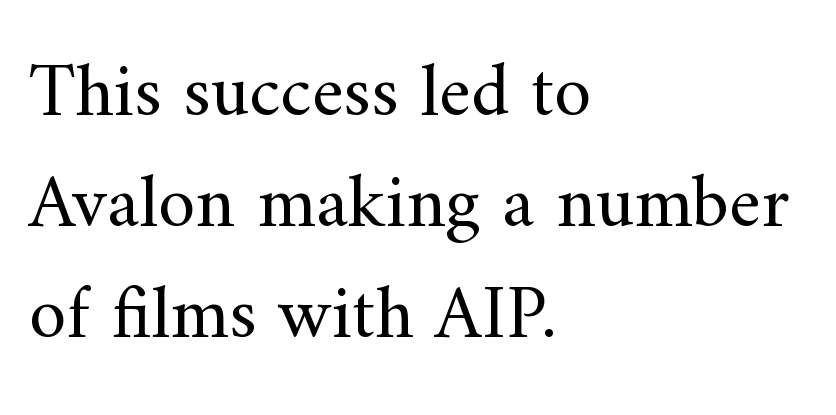
The image shows 76 px regular-weight serif type, upright; set left-aligned, normal line spacing (1.46x), normal letter spacing, not underlined; medium stroke contrast and a small x-height.
